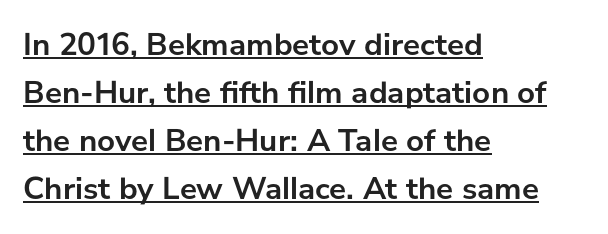
Q: Is the text bold? A: Yes.
Q: Is the text italic (slanted)? A: No, it is upright.
Q: Is the typeface a serif or a sans-serif typeface? A: Sans-serif.
Q: Is the text underlined? A: Yes.
Q: How is the paragraph aligned? A: Left-aligned.
Q: Is the spacing between letters normal or unusually wide? A: Normal.
Q: Is the spacing between lines tight, normal or loose? A: Normal.
Q: Width (condensed, normal, or wide)? A: Normal.
Q: Stroke contrast? A: Low.
Q: x-height? A: Medium.
Q: Monospaced? A: No.
